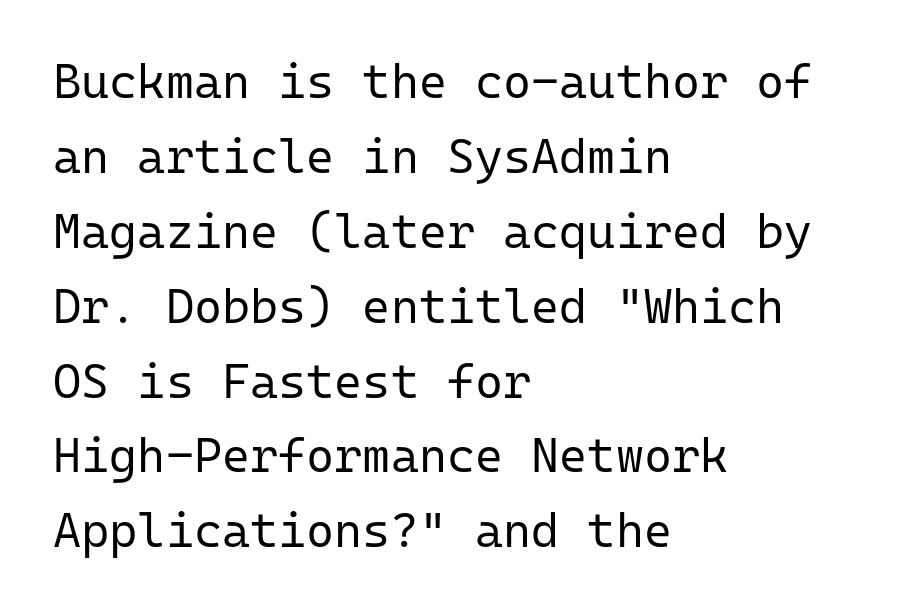
The image shows 48 px regular-weight sans-serif type, upright, monospaced; set left-aligned, normal line spacing (1.56x), normal letter spacing, not underlined; low stroke contrast and a medium x-height.
